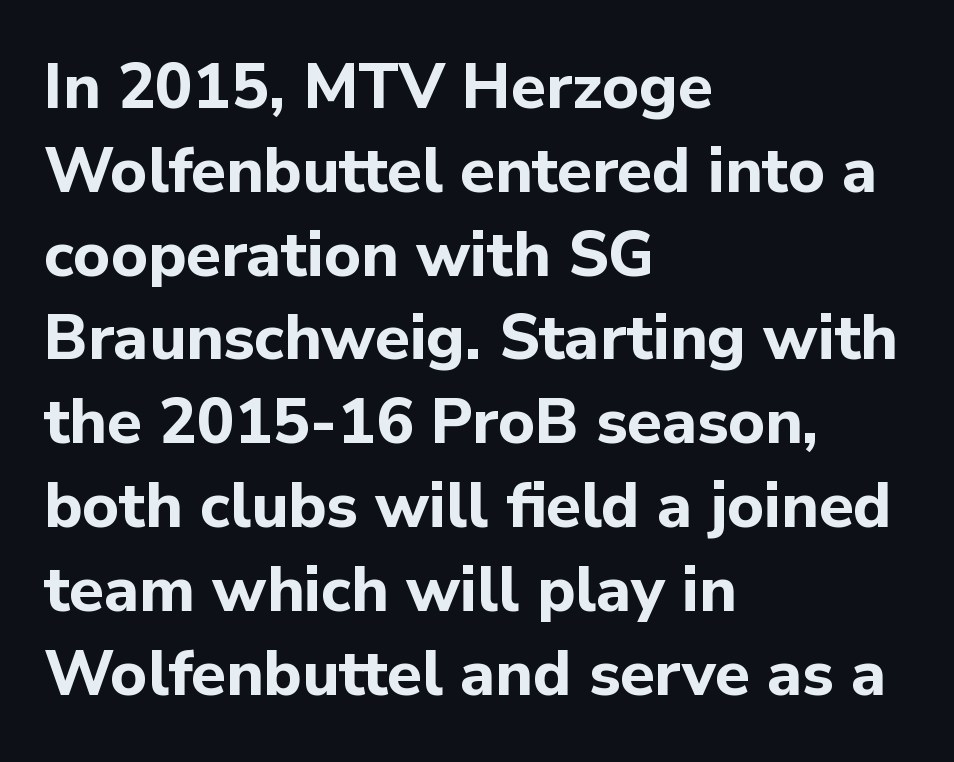
{"serif": "no", "italic": "no", "bold": "yes", "weight": "bold", "width": "normal", "stroke_contrast": "low", "x_height": "medium", "monospaced": "no", "underline": "no", "align": "left", "line_spacing": "normal", "line_spacing_ratio": 1.33, "letter_spacing": "normal", "letter_spacing_em": 0.0, "glyph_px": 63}
